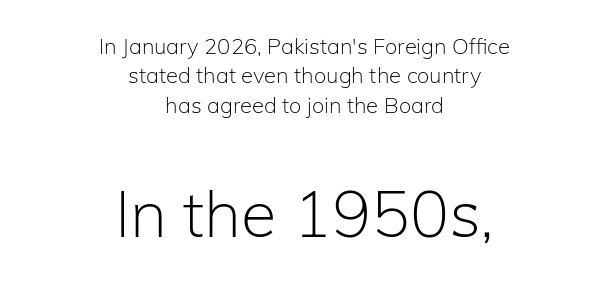
Think of a printed novel: that variable character pitch is what you see here. The typeface chosen for these lines omits serifs. The specimen reads as upright at a glance. Size hierarchy here favors the trailing block over the leading one. Interline gaps are of average width in this sample. This rendering leaves character spacing at its baseline value.
